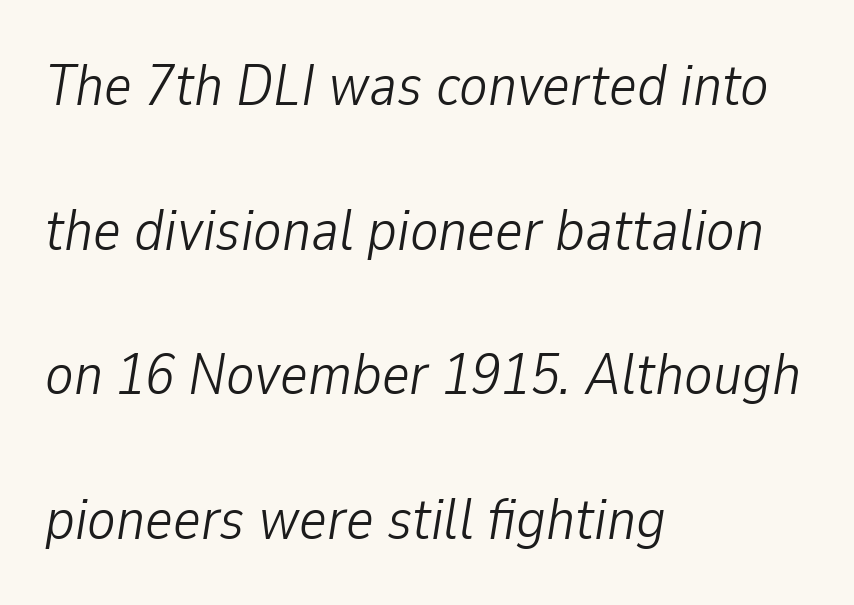
Q: Is the text bold? A: No.
Q: Is the text italic (slanted)? A: Yes, it leans right by about 9 degrees.
Q: Is the text underlined? A: No.
Q: How is the paragraph aligned? A: Left-aligned.
Q: Is the spacing between letters normal or unusually wide? A: Normal.
Q: Is the spacing between lines tight, normal or loose? A: Loose.
Q: Width (condensed, normal, or wide)? A: Condensed.
Q: Stroke contrast? A: Low.
Q: x-height? A: Medium.
Q: Monospaced? A: No.
